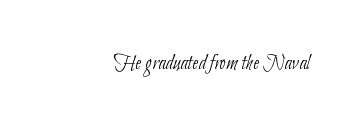
Q: Is the text bold? A: No.
Q: Is the text underlined? A: No.
Q: Is the spacing between letters normal or unusually wide? A: Normal.
